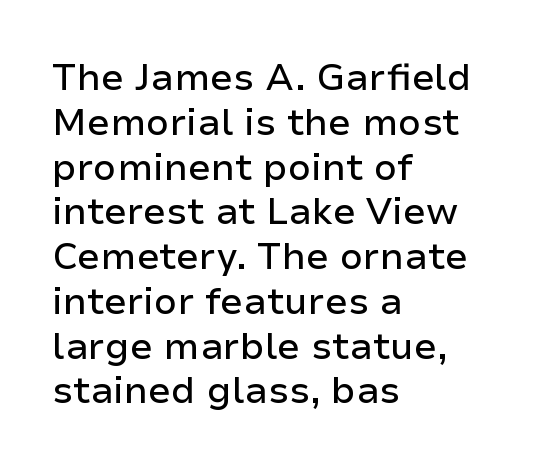
The image shows 37 px sans-serif type, upright; set left-aligned, line spacing 1.21x, normal letter spacing, not underlined; low stroke contrast and a medium x-height.
